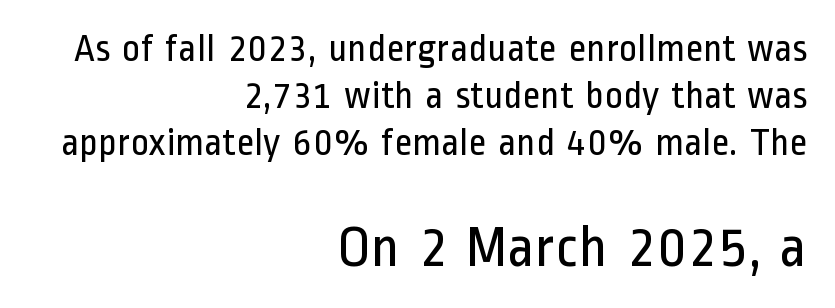
Q: Is the text bold? A: No.
Q: Is the text italic (slanted)? A: No, it is upright.
Q: Is the typeface a serif or a sans-serif typeface? A: Sans-serif.
Q: Is the text underlined? A: No.
Q: How is the paragraph aligned? A: Right-aligned.
Q: Is the spacing between letters normal or unusually wide? A: Normal.
Q: Which block of text is set in a larger size, the first (top) or the second (bottom)? A: The second (bottom) one.
Q: Width (condensed, normal, or wide)? A: Condensed.
Q: Stroke contrast? A: Low.
Q: x-height? A: Medium.
Q: Monospaced? A: No.
